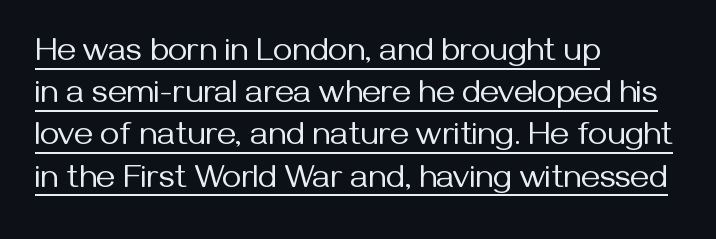
{"serif": "no", "italic": "no", "bold": "no", "weight": "regular", "width": "normal", "stroke_contrast": "medium", "x_height": "medium", "monospaced": "no", "underline": "yes", "align": "left", "line_spacing": "normal", "line_spacing_ratio": 1.28, "letter_spacing": "normal", "letter_spacing_em": 0.0, "glyph_px": 33}
